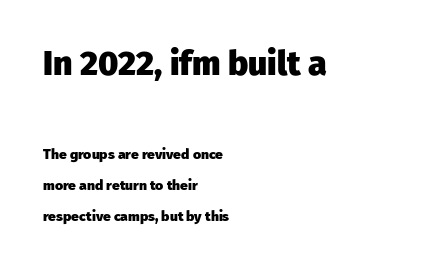
The image shows 34 px heavy sans-serif type, upright; set left-aligned, loose line spacing (2.2x), normal letter spacing, not underlined; the first (top) block is 2.43x larger; low stroke contrast and a medium x-height.
